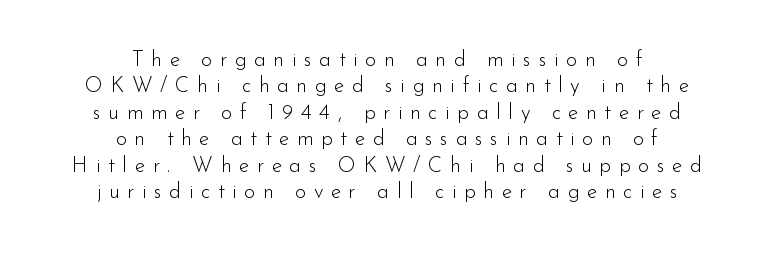
The image shows 21 px text type, upright; set centered, normal line spacing (1.26x), unusually wide letter spacing (+0.36 em), not underlined.
